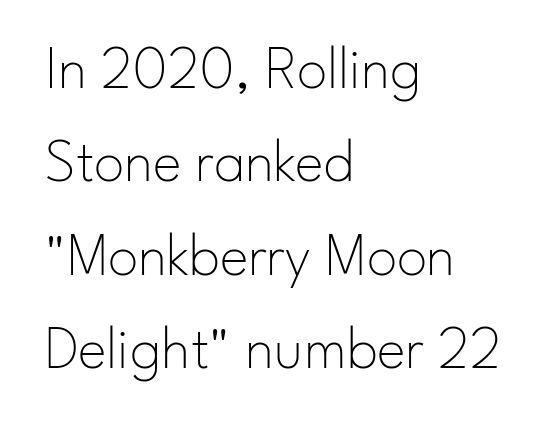
{"serif": "no", "italic": "no", "bold": "no", "weight": "thin", "width": "normal", "stroke_contrast": "low", "x_height": "small", "monospaced": "no", "underline": "no", "align": "left", "line_spacing": "normal", "line_spacing_ratio": 1.53, "letter_spacing": "normal", "letter_spacing_em": 0.0, "glyph_px": 61}
